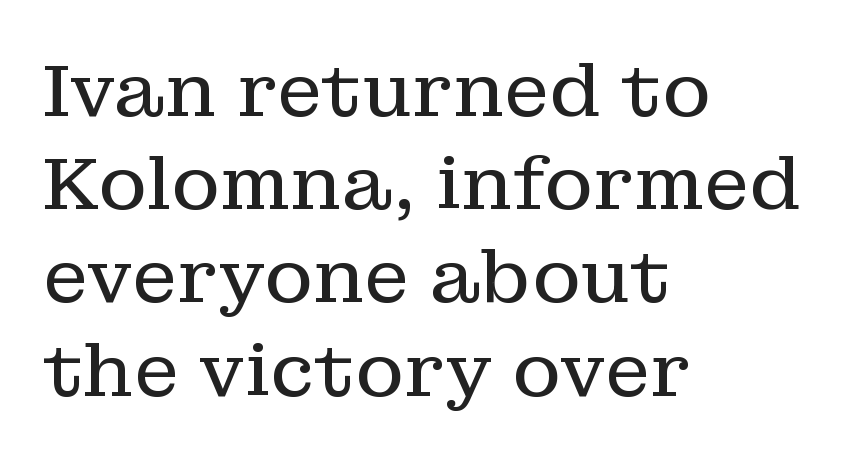
{"serif": "yes", "italic": "no", "bold": "no", "weight": "regular", "width": "normal", "stroke_contrast": "low", "x_height": "medium", "monospaced": "no", "underline": "no", "align": "left", "line_spacing": "normal", "line_spacing_ratio": 1.26, "letter_spacing": "normal", "letter_spacing_em": 0.0, "glyph_px": 74}
